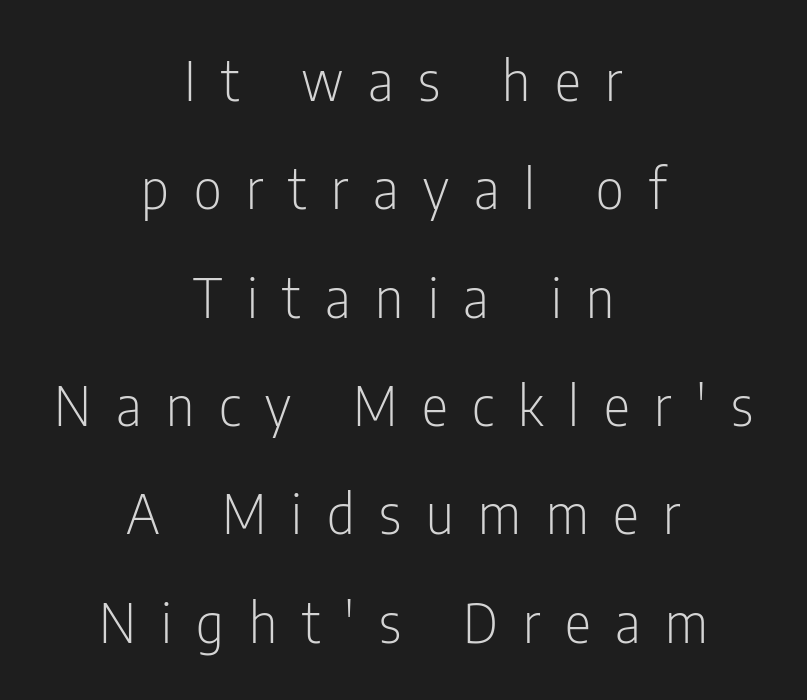
The font family rendered here belongs to the sans-serif group. No chunkiness to these letters — they're not bold. Descender tails drop into unmarked territory. Is the block centered? Yes — each line is placed symmetrically about the middle. Is this a fixed-width face? No — the glyphs have proportional, varying widths. The face used here is rendered with a markedly widened letterfit.
